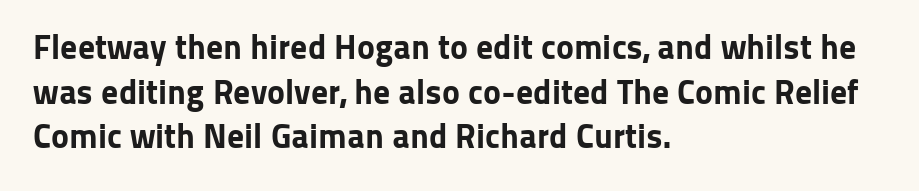
The image shows 34 px bold sans-serif type, upright; set left-aligned, normal line spacing (1.31x), normal letter spacing, not underlined; low stroke contrast and a medium x-height.
